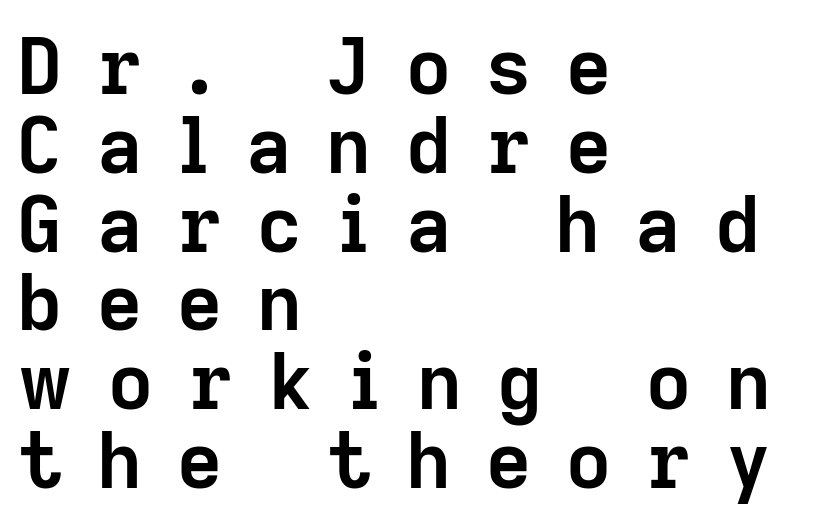
{"serif": "no", "italic": "no", "bold": "yes", "weight": "semibold", "width": "normal", "stroke_contrast": "low", "x_height": "medium", "monospaced": "no", "underline": "no", "align": "left", "line_spacing": "tight", "line_spacing_ratio": 1.01, "letter_spacing": "wide", "letter_spacing_em": 0.45, "glyph_px": 78}
